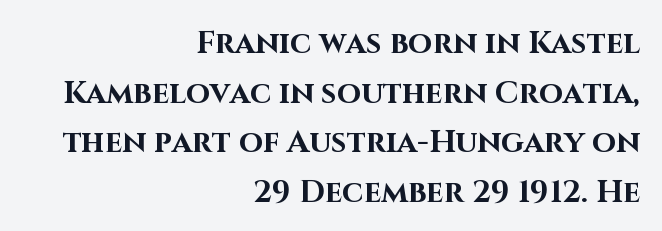
Q: Is the text bold? A: Yes.
Q: Is the text italic (slanted)? A: No, it is upright.
Q: Is the typeface a serif or a sans-serif typeface? A: Sans-serif.
Q: Is the text underlined? A: No.
Q: How is the paragraph aligned? A: Right-aligned.
Q: Is the spacing between letters normal or unusually wide? A: Normal.
Q: Is the spacing between lines tight, normal or loose? A: Normal.
Q: Width (condensed, normal, or wide)? A: Normal.
Q: Stroke contrast? A: High.
Q: x-height? A: Large.
Q: Monospaced? A: No.
